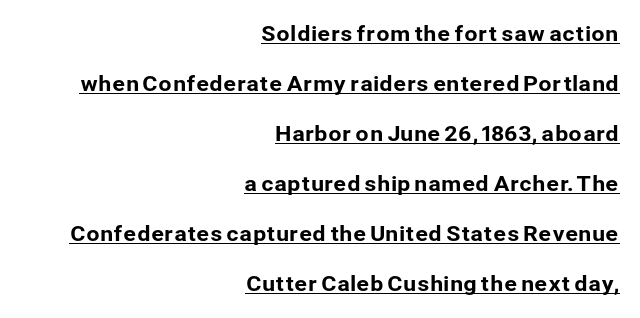
Honestly, the rows look like they've been pulled way apart. Nothing unusual about the tracking: characters are spaced as the font intends. This rendering uses right alignment, leaving the left contour irregular. This rendering features underlined lettering. A typesetter would mark this as roman, not italic.
